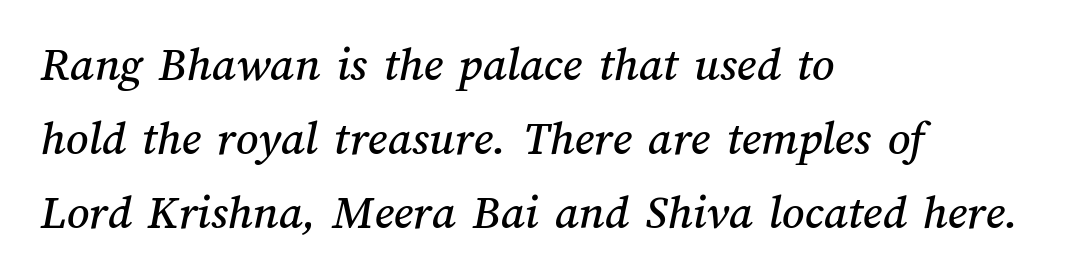
Tracking value appears to be zero — textbook default spacing. Check the space under the baseline: it is left empty. Compared with typical paragraphs, the rows here are spaced about the same. A classic flush-left, rag-right setting is used for this passage. This sample has the flowing, uneven cadence of proportional lettering.
